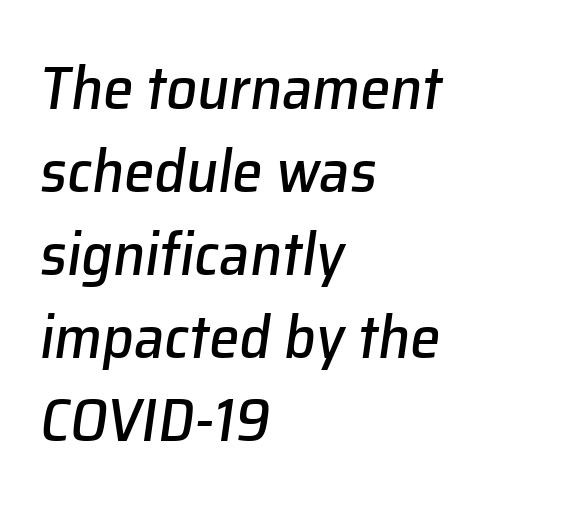
Q: Is the text italic (slanted)? A: Yes, it leans right by about 8 degrees.
Q: Is the text underlined? A: No.
Q: How is the paragraph aligned? A: Left-aligned.
Q: Is the spacing between letters normal or unusually wide? A: Normal.
Q: Is the spacing between lines tight, normal or loose? A: Normal.
Q: Width (condensed, normal, or wide)? A: Normal.
Q: Stroke contrast? A: Low.
Q: x-height? A: Medium.
Q: Monospaced? A: No.
